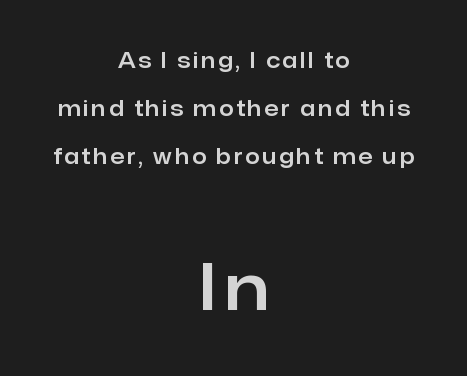
Q: Is the text italic (slanted)? A: No, it is upright.
Q: Is the typeface a serif or a sans-serif typeface? A: Sans-serif.
Q: Is the text underlined? A: No.
Q: How is the paragraph aligned? A: Centered.
Q: Is the spacing between lines tight, normal or loose? A: Loose.
Q: Which block of text is set in a larger size, the first (top) or the second (bottom)? A: The second (bottom) one.
Q: Width (condensed, normal, or wide)? A: Normal.
Q: Stroke contrast? A: Low.
Q: x-height? A: Medium.
Q: Monospaced? A: No.
